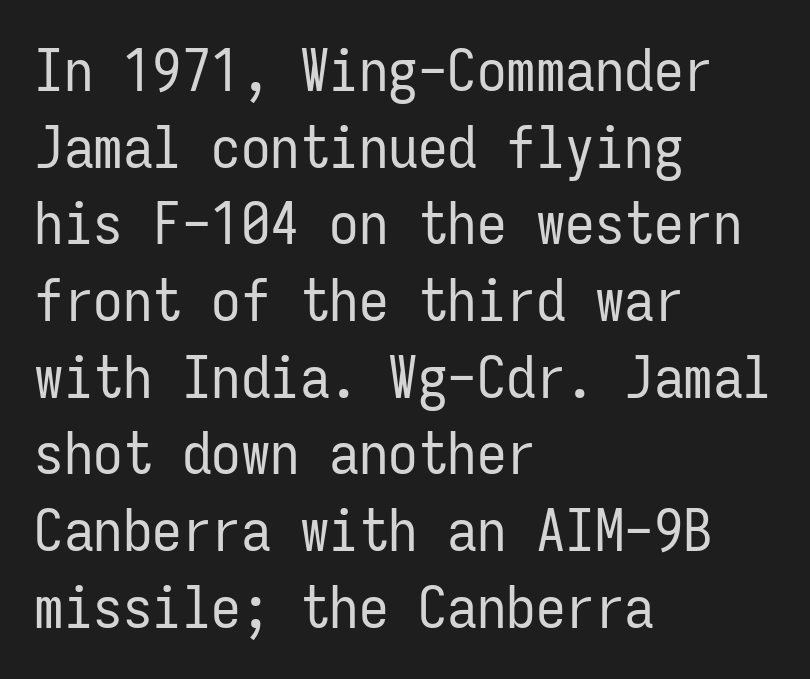
Posture: upright roman. Between one letter and the next there's only the usual sliver of space. Each stroke keeps to a modest, everyday thickness or less. The space beneath each line is pristine and unruled. Letterform terminals end flat and unadorned throughout the passage.
